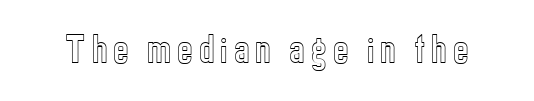
{"italic": "no", "width": "condensed", "x_height": "medium", "monospaced": "no", "underline": "no", "glyph_px": 33}
